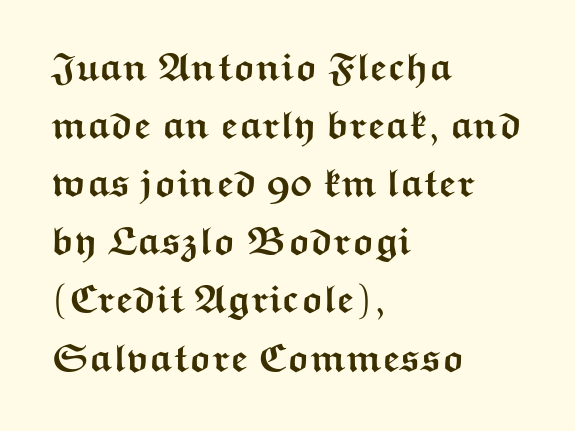
Q: Is the text bold? A: Yes.
Q: Is the text italic (slanted)? A: No, it is upright.
Q: Is the typeface a serif or a sans-serif typeface? A: Sans-serif.
Q: Is the text underlined? A: No.
Q: How is the paragraph aligned? A: Left-aligned.
Q: Is the spacing between letters normal or unusually wide? A: Normal.
Q: Is the spacing between lines tight, normal or loose? A: Normal.
Q: Width (condensed, normal, or wide)? A: Wide.
Q: Stroke contrast? A: Medium.
Q: x-height? A: Medium.
Q: Monospaced? A: No.
